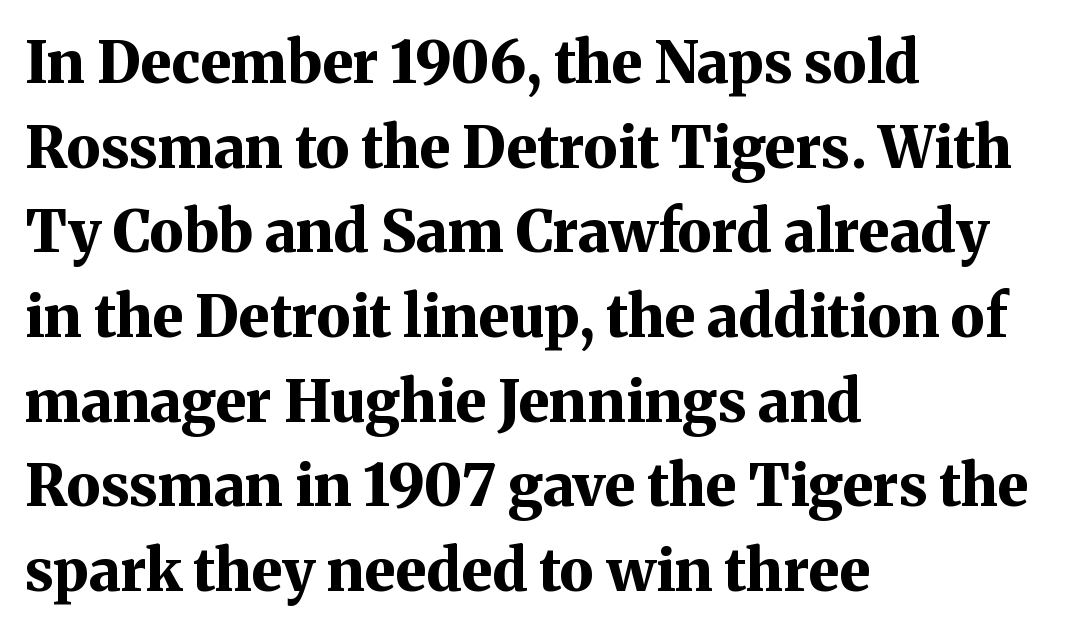
You could call the tracking neutral — neither tight nor loose. The letters stand upright; this is a roman face. Is the block centered? No — it sits flush against the left margin. Do the characters align in a grid? No, the font is proportional.
